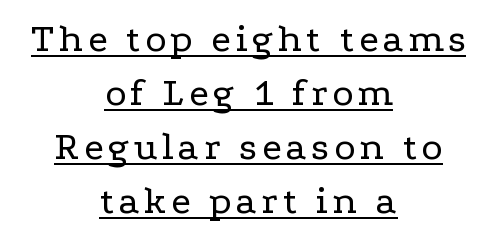
How would I describe the line gaps? Plain and ordinary. Little horizontal feet cap the strokes, marking this as serif type. Reading down the block, each line starts at a different indent, mirrored at its end. Stems and bowls with no extra thickness — not bold. These lines were composed using upright roman letters.
